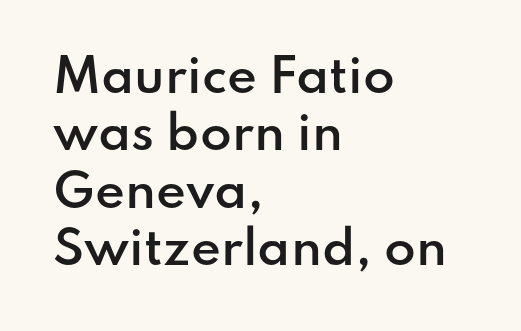
The image shows 46 px semibold sans-serif type, upright; set left-aligned, normal line spacing (1.25x), normal letter spacing, not underlined; low stroke contrast and a small x-height.
